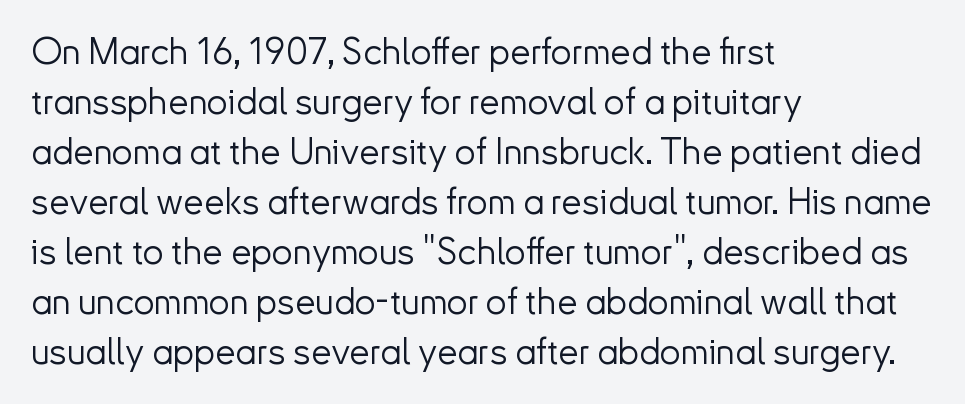
{"serif": "no", "italic": "no", "bold": "no", "weight": "light", "width": "normal", "stroke_contrast": "low", "x_height": "small", "monospaced": "no", "underline": "no", "align": "left", "line_spacing": "normal", "line_spacing_ratio": 1.35, "letter_spacing": "normal", "letter_spacing_em": 0.0, "glyph_px": 37}
